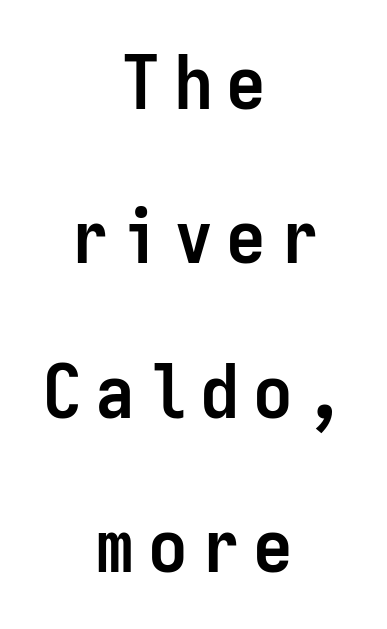
{"serif": "no", "italic": "no", "bold": "yes", "weight": "semibold", "width": "condensed", "stroke_contrast": "low", "x_height": "medium", "monospaced": "yes", "underline": "no", "align": "center", "line_spacing": "loose", "line_spacing_ratio": 2.06, "letter_spacing": "wide", "letter_spacing_em": 0.2, "glyph_px": 75}
